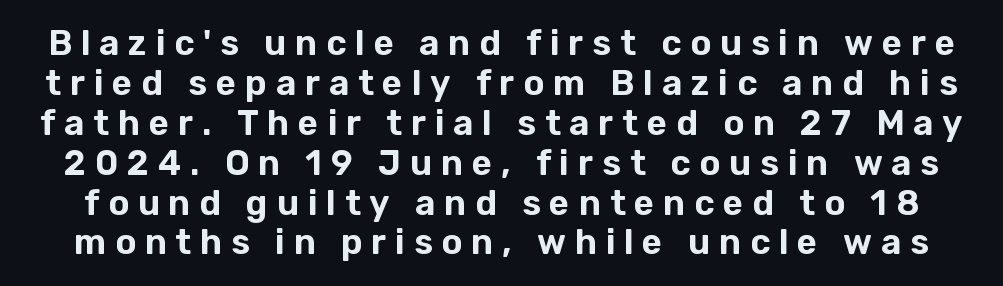
This is roman type, the default non-slanted kind. The passage shown is typeset with a sans-serif family. There is plenty of visible air inserted between adjacent glyphs. Notice how descenders almost collide with the ascenders below — that's tight leading. The gap between lines stays unmarked. Think of a printed novel: that variable character pitch is what you see here.
